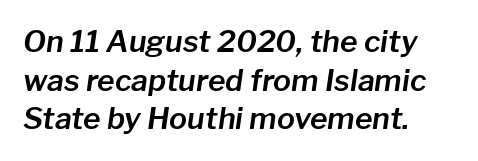
Looks like regular typesetting: each glyph gets only the width it needs. Notice how the stems are inclined rather than vertical — that's the hallmark of italics. The rag falls on the right side of this text block. Reading down the column, the eye jumps a familiar distance to each next line. In terms of letterspacing, this is plain default setting.
